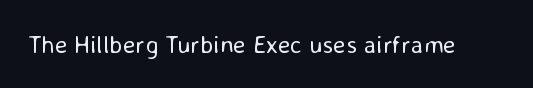
The image shows 25 px text type, upright; set normal letter spacing, not underlined.
